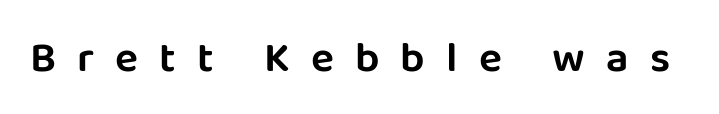
Q: Is the text italic (slanted)? A: No, it is upright.
Q: Is the typeface a serif or a sans-serif typeface? A: Sans-serif.
Q: Is the text underlined? A: No.
Q: Is the spacing between letters normal or unusually wide? A: Unusually wide.
Q: Width (condensed, normal, or wide)? A: Normal.
Q: Stroke contrast? A: Low.
Q: x-height? A: Large.
Q: Monospaced? A: No.
